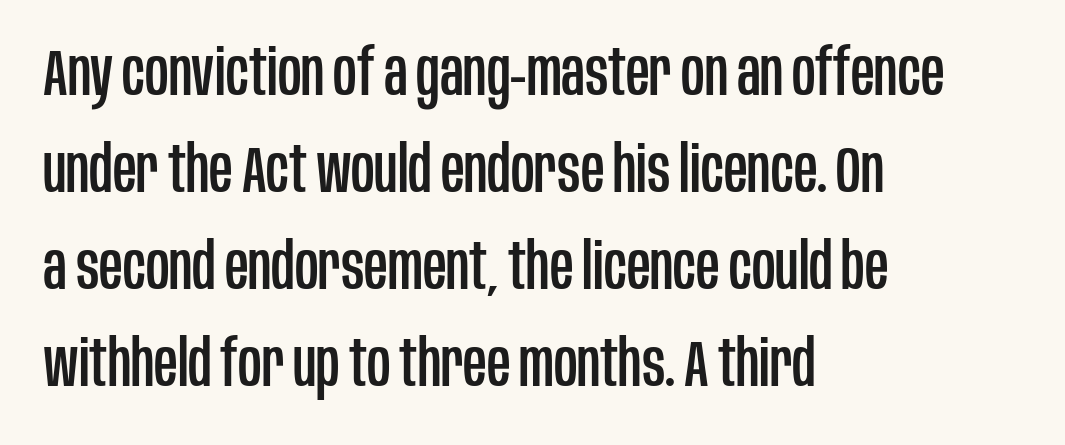
Proportional: the letters do not fall into vertical columns. Horizontal bands of white between lines are of average thickness. Typographically, this falls in the sans-serif category. Tracking value appears to be zero — textbook default spacing.
